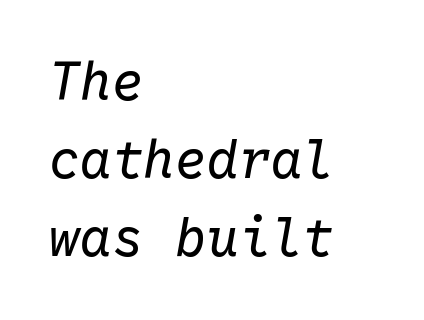
The specimen omits any rule beneath the text block's lines. Normally led — the rows are evenly, conventionally spaced. The letterforms sit at book weight or below. Is the type slanted? Yes — the strokes lean at a clear angle. Tracking here is standard; glyphs follow each other at the usual distance.
